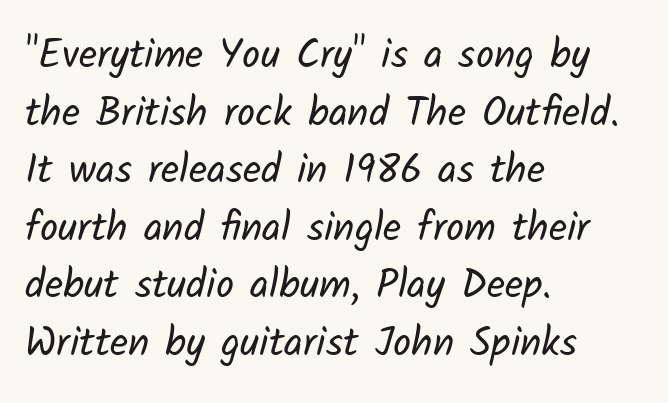
Q: Is the text bold? A: No.
Q: Is the typeface a serif or a sans-serif typeface? A: Sans-serif.
Q: Is the text underlined? A: No.
Q: How is the paragraph aligned? A: Left-aligned.
Q: Is the spacing between letters normal or unusually wide? A: Normal.
Q: Is the spacing between lines tight, normal or loose? A: Normal.
Q: Width (condensed, normal, or wide)? A: Normal.
Q: Stroke contrast? A: Low.
Q: x-height? A: Medium.
Q: Monospaced? A: No.
